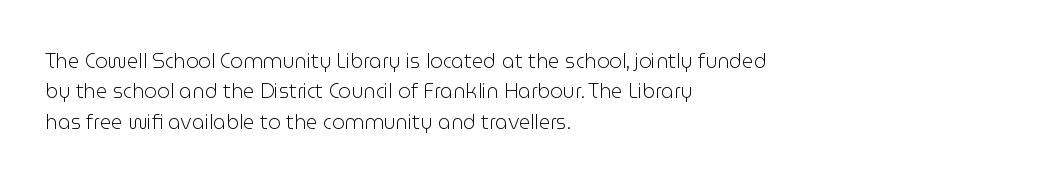
The image shows 20 px text type, upright; set left-aligned, normal line spacing (1.52x), normal letter spacing, not underlined.
